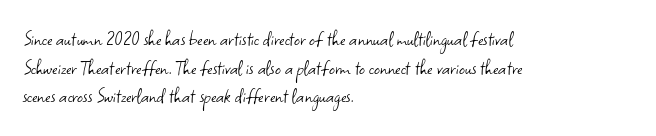
The image shows 23 px text type; set left-aligned, line spacing 1.24x, normal letter spacing, not underlined.
